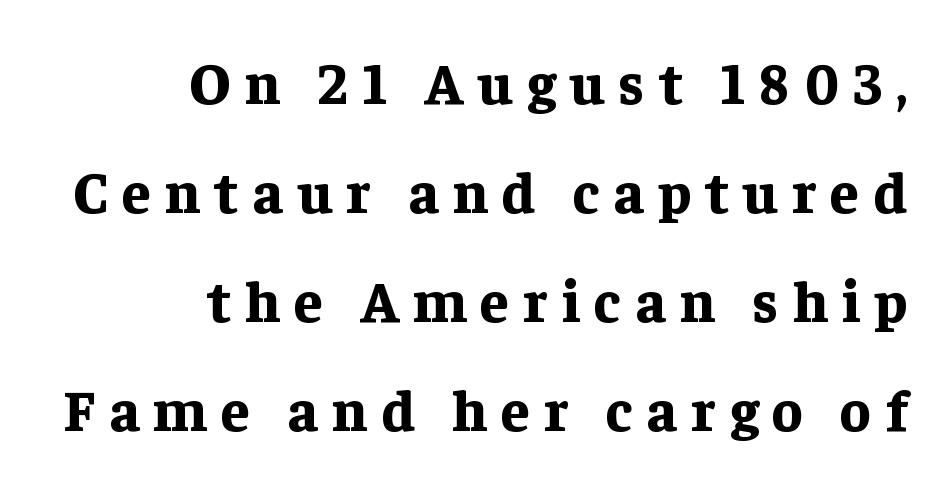
{"serif": "yes", "italic": "no", "bold": "yes", "weight": "bold", "width": "normal", "stroke_contrast": "low", "x_height": "medium", "monospaced": "no", "underline": "no", "align": "right", "line_spacing_ratio": 1.88, "letter_spacing": "wide", "letter_spacing_em": 0.24, "glyph_px": 58}
